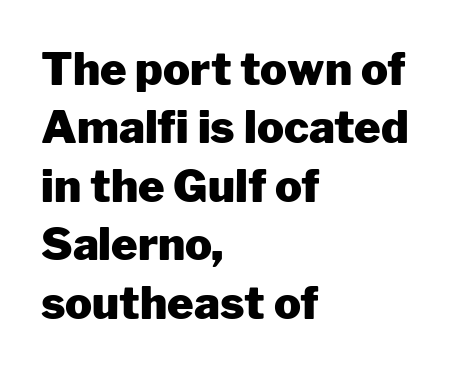
{"serif": "no", "italic": "no", "bold": "yes", "weight": "heavy", "width": "normal", "stroke_contrast": "low", "x_height": "medium", "monospaced": "no", "underline": "no", "align": "left", "line_spacing": "normal", "line_spacing_ratio": 1.3, "letter_spacing": "normal", "letter_spacing_em": 0.0, "glyph_px": 45}
